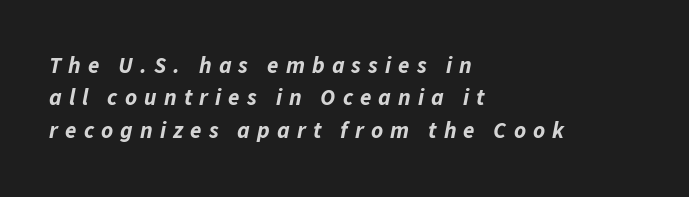
The typesetting leans heavy: a genuine bold. Someone cranked the tracking dial way up on this one. Horizontal bands of white between lines are of average thickness. Visually the block forms a straight wall on the left and a jagged coastline on the right. These lines were composed using italics.
